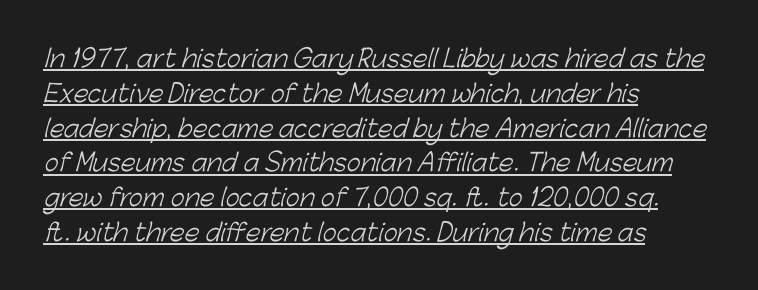
Is there an underline? Yes — a line sits under the letters. Compared with a typical body face, this is equally light or lighter still. Is there much room between lines? A standard amount, neither cramped nor airy. Standard letterfit; no display-style spreading of the glyphs. Line starts are locked; line ends wander.
